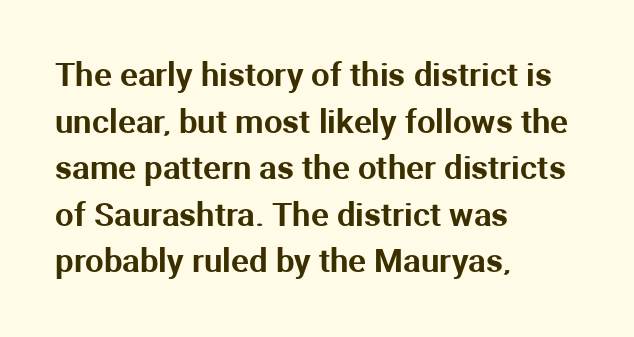
These lines are set flush left with a ragged right edge. Think of a printed novel: that variable character pitch is what you see here. The face used here is rendered with its standard letterfit. The letters stand upright; this is a roman face. Grotesque or geometric, the face here clearly has no serifs. Each new line begins a customary step beneath the previous one.
